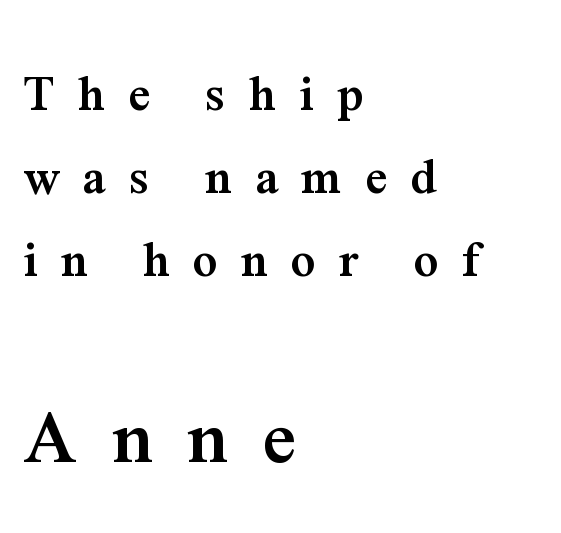
The image shows 74 px semibold serif type, upright; set left-aligned, normal line spacing (1.69x), unusually wide letter spacing (+0.48 em), not underlined; the second (bottom) block is 1.51x larger; medium stroke contrast and a medium x-height.
